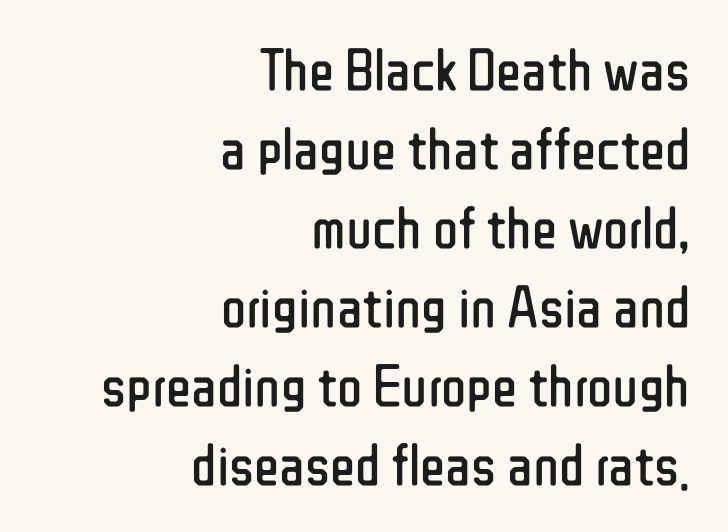
The image shows 59 px regular-weight, condensed sans-serif type, upright; set right-aligned, normal line spacing (1.34x), normal letter spacing, not underlined; low stroke contrast and a medium x-height.
